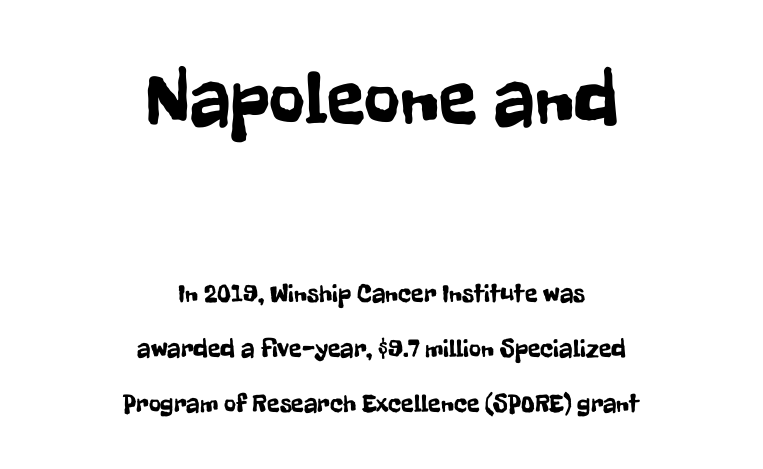
Upright lettering throughout. Every row of glyphs is offset so its center matches the block's center. A typesetter would call this zero additional tracking. You get the large type first, then a drop to smaller type. Vertically, the passage feels expansive, rows floating well apart.
